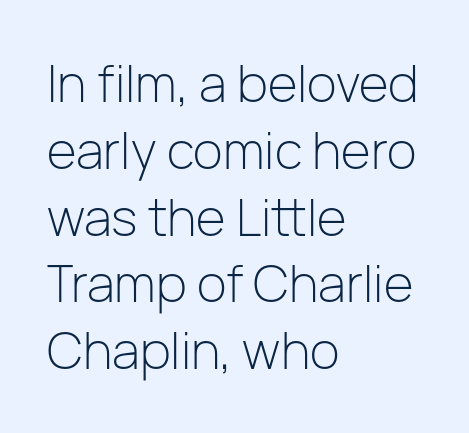
No feet cap the strokes, marking this as sans-serif type. In CSS terms this would be text-align: left. Students, note that the glyphs here touch the page at normal intervals. Posture: vertical. Nobody drew a line under any word here. The passage shown is typed in a proportional face where columns would drift.
